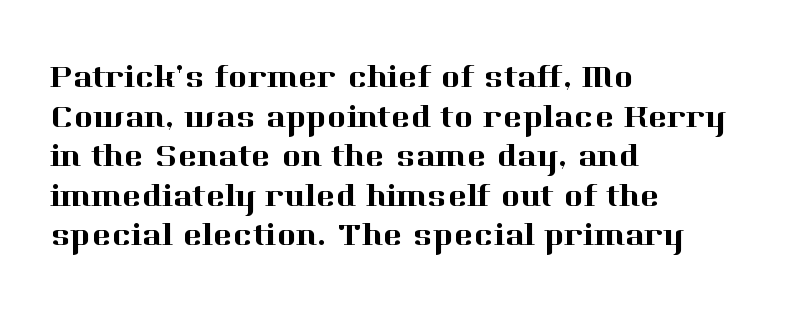
Q: Is the text italic (slanted)? A: No, it is upright.
Q: Is the typeface a serif or a sans-serif typeface? A: Serif.
Q: Is the text underlined? A: No.
Q: How is the paragraph aligned? A: Left-aligned.
Q: Is the spacing between letters normal or unusually wide? A: Normal.
Q: Width (condensed, normal, or wide)? A: Normal.
Q: Stroke contrast? A: High.
Q: x-height? A: Medium.
Q: Monospaced? A: No.
